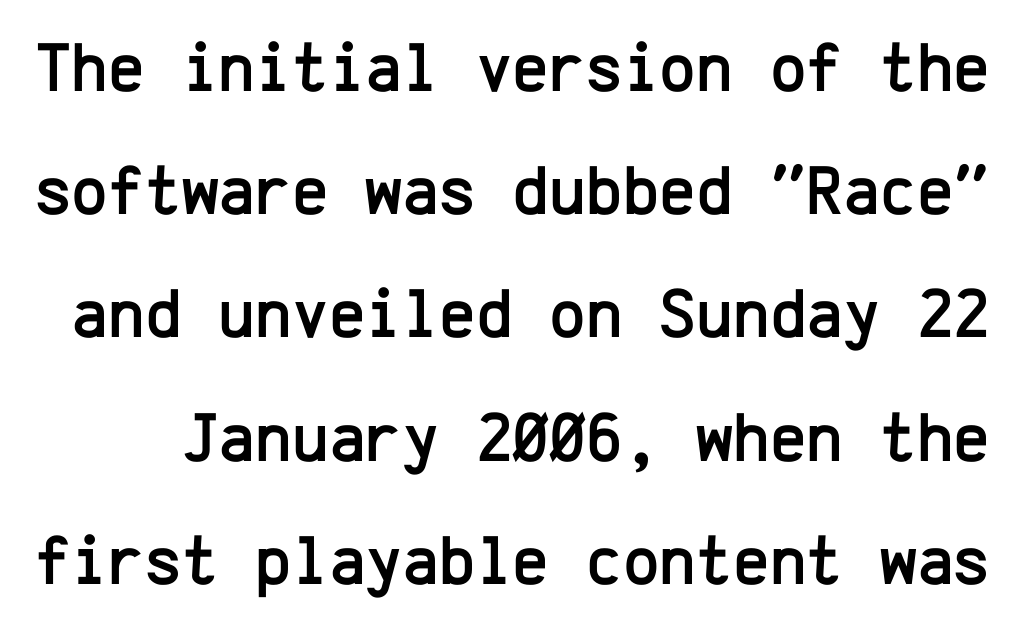
Caption: standard tracking, unaltered. In terms of posture, this sample is upright. A sans-serif font was chosen for this passage. Here the designer chose a console-style face with uniform glyph widths. Descenders are the only things crossing below the line.
